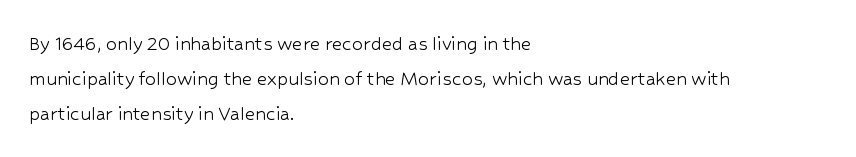
Q: Is the text bold? A: No.
Q: Is the text italic (slanted)? A: No, it is upright.
Q: Is the text underlined? A: No.
Q: How is the paragraph aligned? A: Left-aligned.
Q: Is the spacing between letters normal or unusually wide? A: Normal.
Q: Is the spacing between lines tight, normal or loose? A: Normal.
